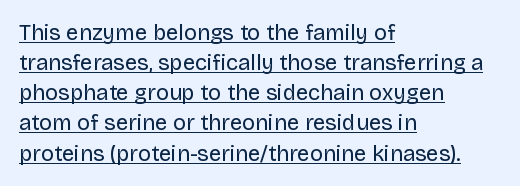
{"italic": "no", "bold": "no", "underline": "yes", "align": "left", "line_spacing": "normal", "line_spacing_ratio": 1.37, "letter_spacing": "normal", "letter_spacing_em": 0.0, "glyph_px": 22}
